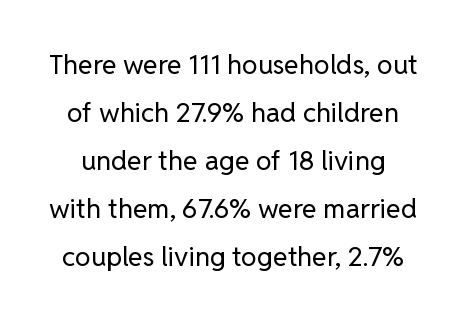
Q: Is the text bold? A: No.
Q: Is the text italic (slanted)? A: No, it is upright.
Q: Is the text underlined? A: No.
Q: Is the spacing between letters normal or unusually wide? A: Normal.
